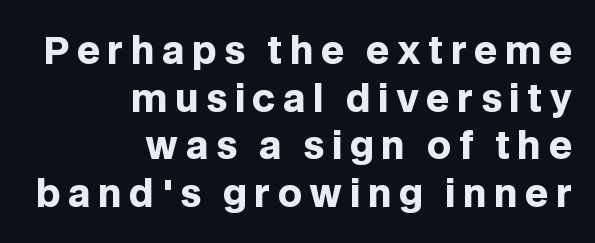
{"serif": "no", "italic": "no", "bold": "yes", "weight": "heavy", "width": "normal", "stroke_contrast": "low", "x_height": "large", "monospaced": "no", "underline": "no", "align": "right", "line_spacing": "normal", "line_spacing_ratio": 1.29, "letter_spacing": "wide", "letter_spacing_em": 0.2, "glyph_px": 37}
